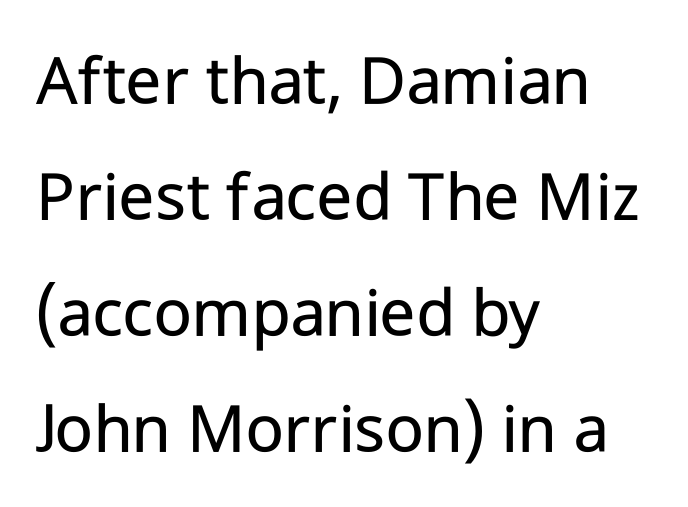
The image shows 73 px regular-weight sans-serif type, upright; set left-aligned, normal line spacing (1.59x), normal letter spacing, not underlined; low stroke contrast and a medium x-height.
